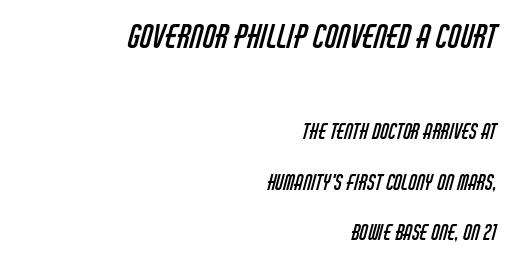
{"serif": "no", "bold": "no", "weight": "regular", "width": "condensed", "stroke_contrast": "low", "x_height": "large", "monospaced": "no", "underline": "no", "align": "right", "line_spacing": "loose", "line_spacing_ratio": 2.4, "letter_spacing": "normal", "letter_spacing_em": 0.0, "larger_block": "first", "size_ratio": 1.52, "glyph_px": 32}
